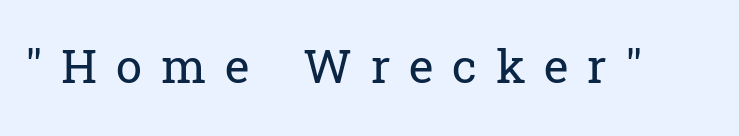
Q: Is the text bold? A: No.
Q: Is the text italic (slanted)? A: No, it is upright.
Q: Is the typeface a serif or a sans-serif typeface? A: Serif.
Q: Is the text underlined? A: No.
Q: Is the spacing between letters normal or unusually wide? A: Unusually wide.
Q: Width (condensed, normal, or wide)? A: Normal.
Q: Stroke contrast? A: Low.
Q: x-height? A: Medium.
Q: Monospaced? A: No.
